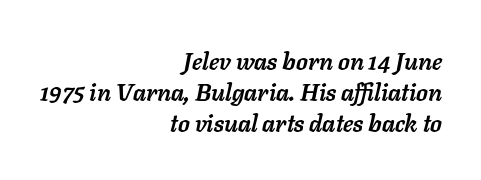
The image shows 24 px bold type, italic (leaning right); set right-aligned, normal line spacing (1.3x), normal letter spacing, not underlined.
